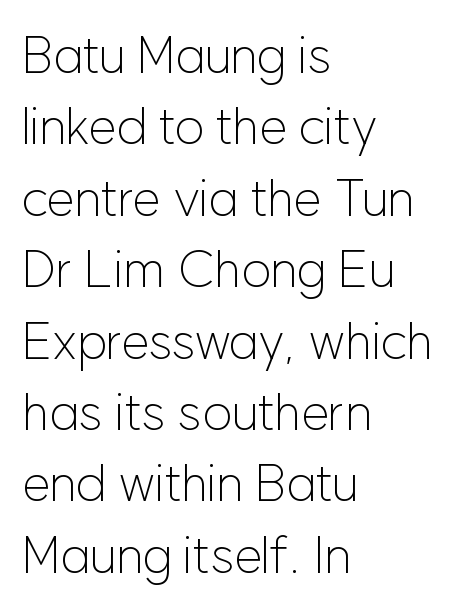
The image shows 51 px light sans-serif type, upright; set left-aligned, normal line spacing (1.4x), normal letter spacing, not underlined; low stroke contrast and a medium x-height.
